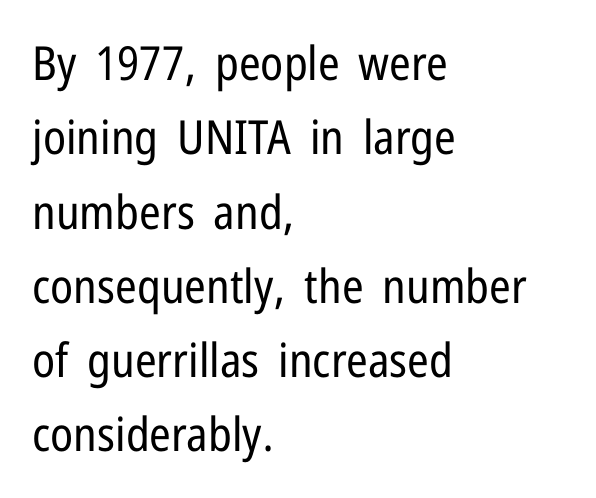
Q: Is the text bold? A: No.
Q: Is the text italic (slanted)? A: No, it is upright.
Q: Is the typeface a serif or a sans-serif typeface? A: Sans-serif.
Q: Is the text underlined? A: No.
Q: How is the paragraph aligned? A: Left-aligned.
Q: Is the spacing between letters normal or unusually wide? A: Normal.
Q: Is the spacing between lines tight, normal or loose? A: Normal.
Q: Width (condensed, normal, or wide)? A: Condensed.
Q: Stroke contrast? A: Low.
Q: x-height? A: Medium.
Q: Monospaced? A: No.
